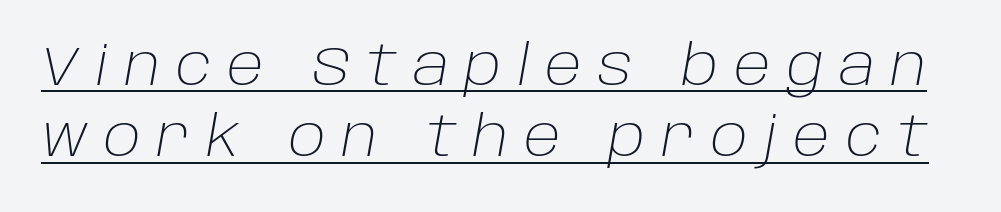
The image shows 55 px light type, italic (leaning right); set normal line spacing (1.3x), unusually wide letter spacing (+0.29 em), underlined; low stroke contrast and a large x-height.
